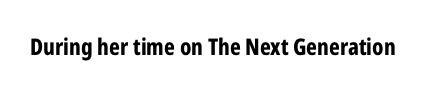
{"italic": "no", "bold": "yes", "underline": "no", "letter_spacing": "normal", "letter_spacing_em": 0.0, "glyph_px": 23}
